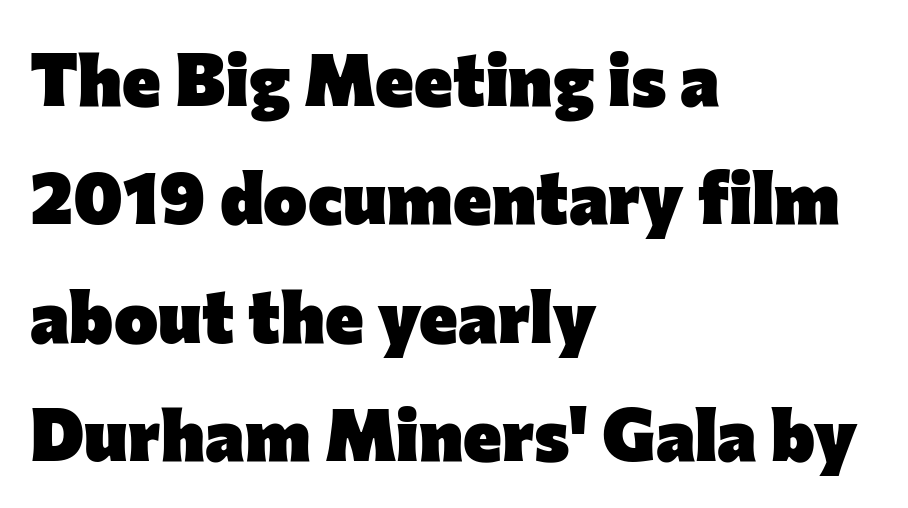
In CSS terms this would be text-align: left. Honestly, there is no underline to notice here at all. Each new line begins a customary step beneath the previous one. This rendering leaves character spacing at its baseline value. Do the letters lean? They stand straight.
